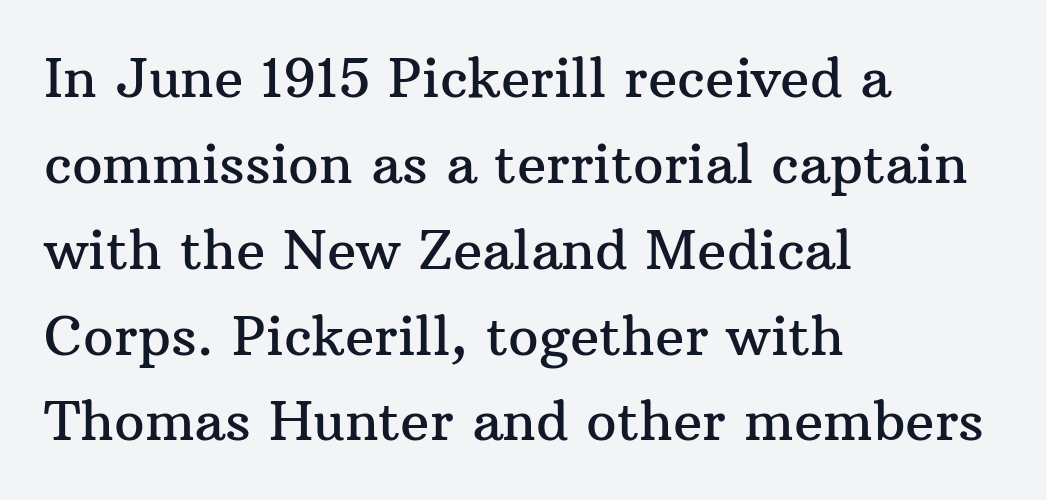
The image shows 54 px serif type, upright; set left-aligned, normal line spacing (1.59x), normal letter spacing, not underlined; medium stroke contrast and a medium x-height.
